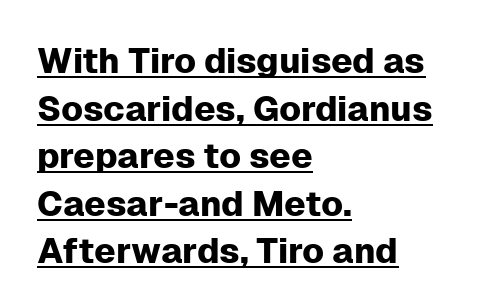
Q: Is the text italic (slanted)? A: No, it is upright.
Q: Is the typeface a serif or a sans-serif typeface? A: Sans-serif.
Q: Is the text underlined? A: Yes.
Q: How is the paragraph aligned? A: Left-aligned.
Q: Is the spacing between letters normal or unusually wide? A: Normal.
Q: Is the spacing between lines tight, normal or loose? A: Normal.
Q: Width (condensed, normal, or wide)? A: Normal.
Q: Stroke contrast? A: Low.
Q: x-height? A: Medium.
Q: Monospaced? A: No.
